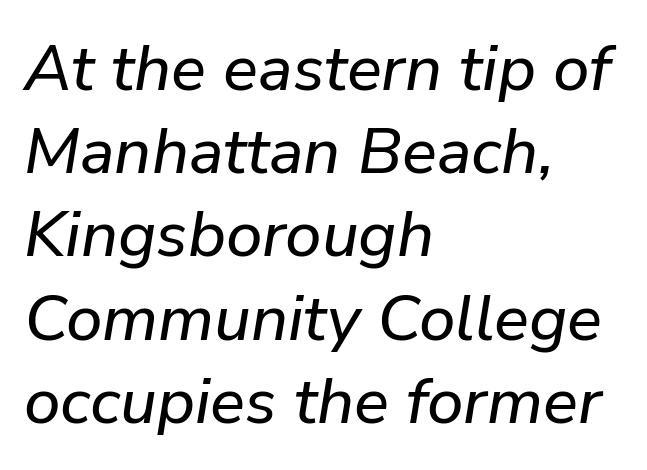
{"italic": "yes", "lean": "right", "slant_degrees": 9, "width": "normal", "stroke_contrast": "low", "x_height": "medium", "monospaced": "no", "underline": "no", "align": "left", "line_spacing": "normal", "line_spacing_ratio": 1.28, "letter_spacing": "normal", "letter_spacing_em": 0.0, "glyph_px": 65}
